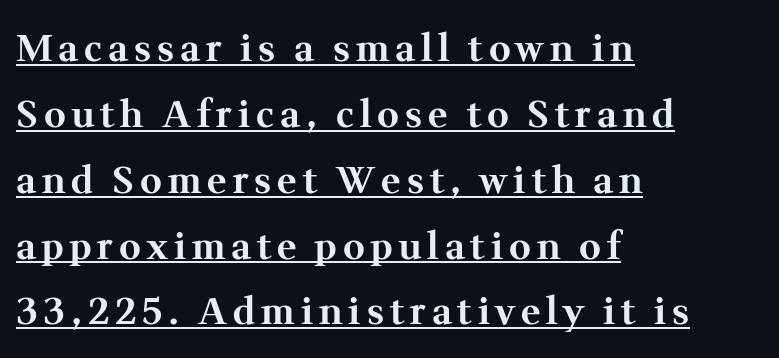
{"serif": "yes", "italic": "no", "bold": "yes", "weight": "bold", "width": "normal", "stroke_contrast": "medium", "x_height": "medium", "monospaced": "no", "underline": "yes", "align": "left", "line_spacing_ratio": 1.78, "glyph_px": 37}
